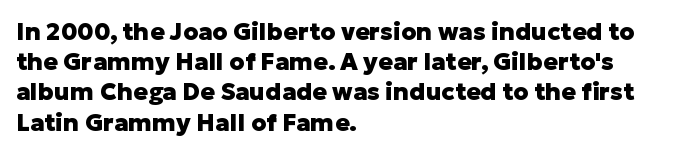
Q: Is the text bold? A: Yes.
Q: Is the text italic (slanted)? A: No, it is upright.
Q: Is the text underlined? A: No.
Q: How is the paragraph aligned? A: Left-aligned.
Q: Is the spacing between letters normal or unusually wide? A: Normal.
Q: Is the spacing between lines tight, normal or loose? A: Normal.
